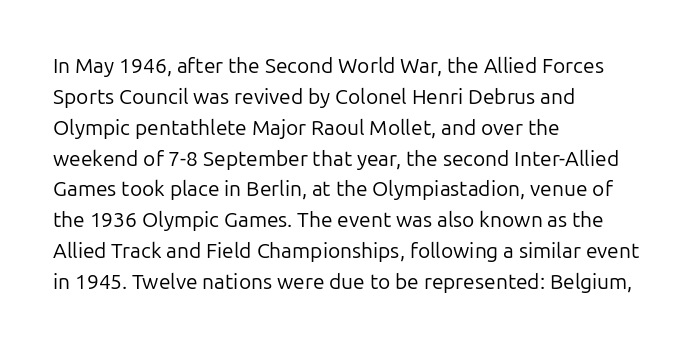
The image shows 21 px text type, upright; set left-aligned, normal line spacing (1.47x), normal letter spacing, not underlined.
